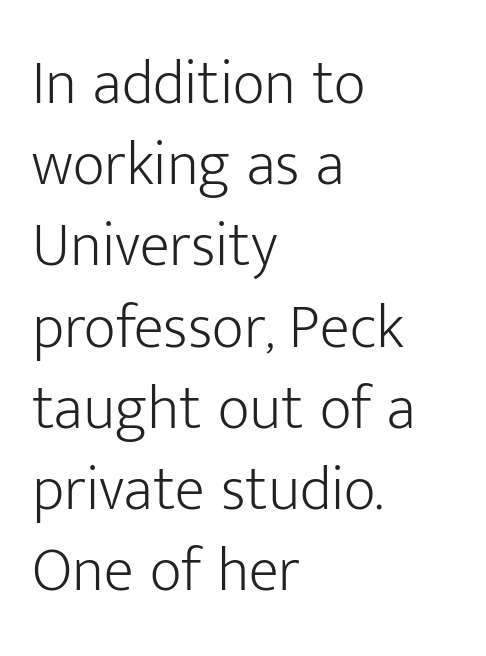
Q: Is the text bold? A: No.
Q: Is the text italic (slanted)? A: No, it is upright.
Q: Is the typeface a serif or a sans-serif typeface? A: Sans-serif.
Q: Is the text underlined? A: No.
Q: How is the paragraph aligned? A: Left-aligned.
Q: Is the spacing between letters normal or unusually wide? A: Normal.
Q: Is the spacing between lines tight, normal or loose? A: Normal.
Q: Width (condensed, normal, or wide)? A: Normal.
Q: Stroke contrast? A: Low.
Q: x-height? A: Medium.
Q: Monospaced? A: No.
